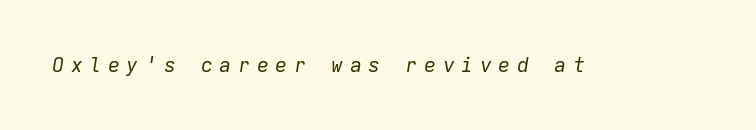
The image shows 20 px text type, italic (leaning right); set unusually wide letter spacing (+0.33 em), not underlined.
